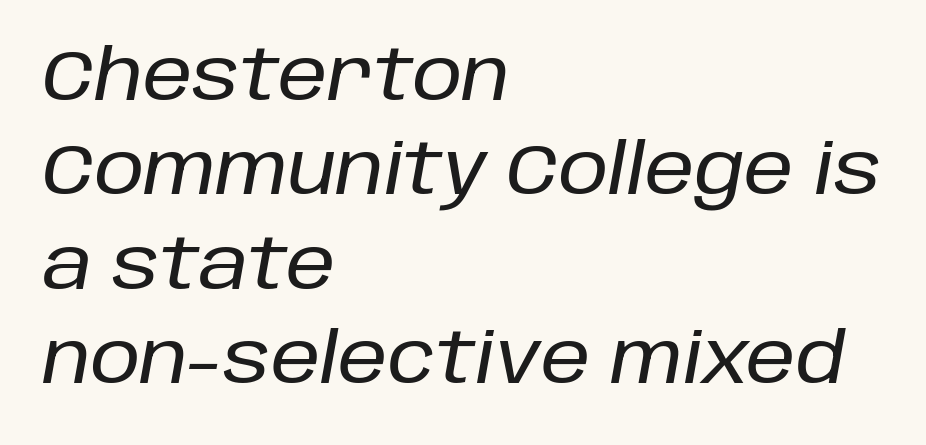
The image shows 71 px text type, italic (leaning right); set left-aligned, normal line spacing (1.33x), normal letter spacing, not underlined; low stroke contrast and a large x-height.
